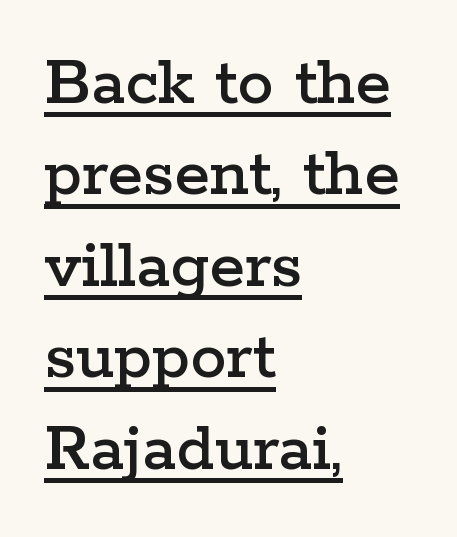
In designer terms, the underline attribute is active on this setting. A classic flush-left, rag-right setting is used for this passage. A typesetter would label this face a serif. Note the varied advance widths — an 'i' is clearly narrower than an 'm'. Does extra space separate the letters? No, they use regular spacing. Style check: upright.
